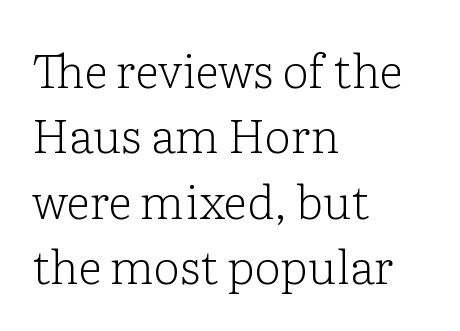
The image shows 47 px light serif type, upright; set left-aligned, normal line spacing (1.39x), normal letter spacing, not underlined; low stroke contrast and a medium x-height.
